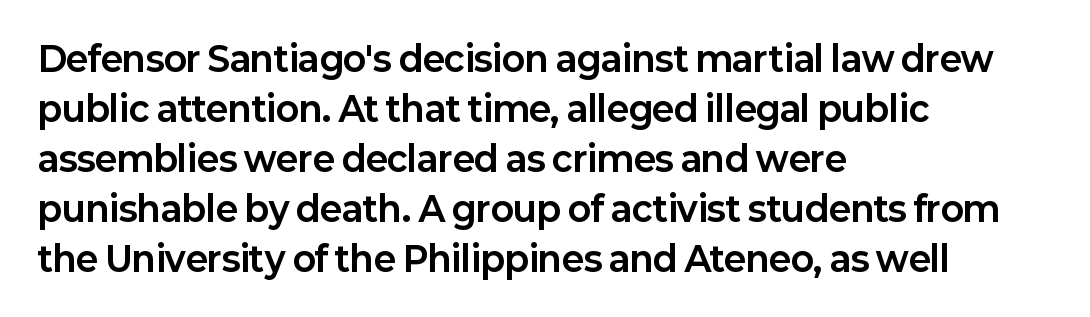
Q: Is the text bold? A: Yes.
Q: Is the text italic (slanted)? A: No, it is upright.
Q: Is the typeface a serif or a sans-serif typeface? A: Sans-serif.
Q: Is the text underlined? A: No.
Q: How is the paragraph aligned? A: Left-aligned.
Q: Is the spacing between letters normal or unusually wide? A: Normal.
Q: Is the spacing between lines tight, normal or loose? A: Normal.
Q: Width (condensed, normal, or wide)? A: Normal.
Q: Stroke contrast? A: Low.
Q: x-height? A: Medium.
Q: Monospaced? A: No.
